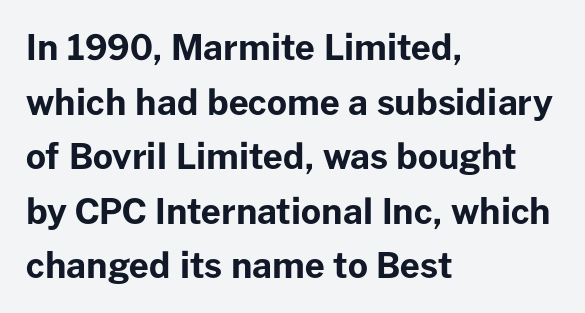
Q: Is the text bold? A: Yes.
Q: Is the text italic (slanted)? A: No, it is upright.
Q: Is the typeface a serif or a sans-serif typeface? A: Sans-serif.
Q: Is the text underlined? A: No.
Q: How is the paragraph aligned? A: Left-aligned.
Q: Is the spacing between letters normal or unusually wide? A: Normal.
Q: Is the spacing between lines tight, normal or loose? A: Normal.
Q: Width (condensed, normal, or wide)? A: Normal.
Q: Stroke contrast? A: Low.
Q: x-height? A: Medium.
Q: Monospaced? A: No.
